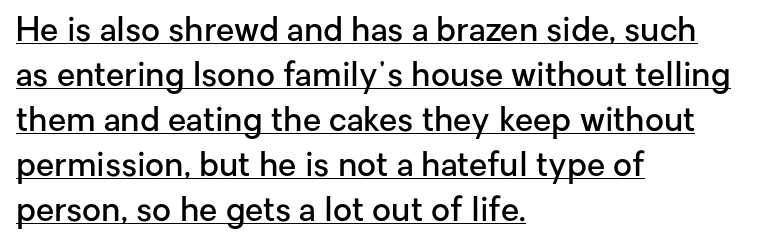
{"serif": "no", "italic": "no", "bold": "semi", "weight": "semibold", "width": "normal", "stroke_contrast": "low", "x_height": "medium", "monospaced": "no", "underline": "yes", "align": "left", "line_spacing": "normal", "line_spacing_ratio": 1.36, "letter_spacing": "normal", "letter_spacing_em": 0.0, "glyph_px": 33}
